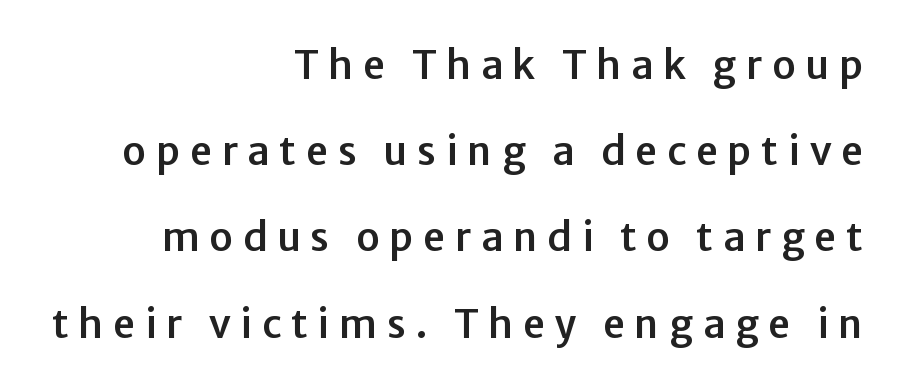
Each letter keeps its own natural width here, so spacing adapts to shape. Observe the absence of serifs on each vertical stroke in this sample. The rendering uses a large line-height, opening up the rows. Each word looks stretched out because of the extra space between its letters. Leftover space on each line is placed entirely before the opening word. Tall strokes in this sample are plumb rather than angled.
